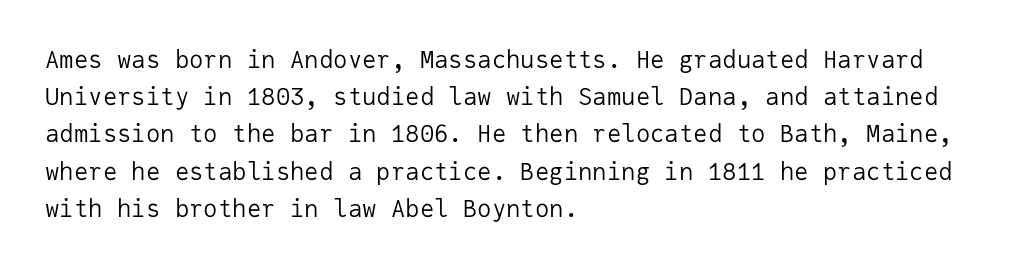
Ordinary non-slanted type is in use. This sample uses plain, unmodified letter spacing. Has an underline been added? It has not. The designer left line spacing at the default. The cut favours lightness, reaching ordinary text weight at its darkest. Layout note: lines flush left.
